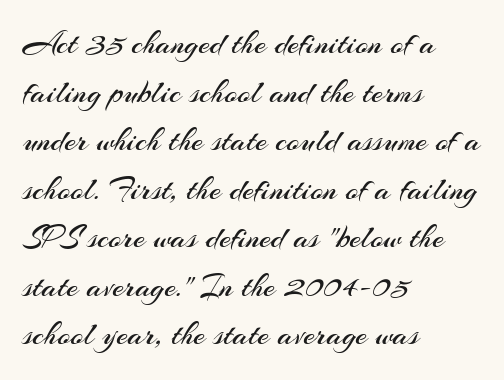
Q: Is the text bold? A: No.
Q: Is the text italic (slanted)? A: Yes.
Q: Is the typeface a serif or a sans-serif typeface? A: Sans-serif.
Q: Is the text underlined? A: No.
Q: How is the paragraph aligned? A: Left-aligned.
Q: Is the spacing between letters normal or unusually wide? A: Normal.
Q: Is the spacing between lines tight, normal or loose? A: Normal.
Q: Width (condensed, normal, or wide)? A: Normal.
Q: Stroke contrast? A: Medium.
Q: x-height? A: Small.
Q: Monospaced? A: No.
